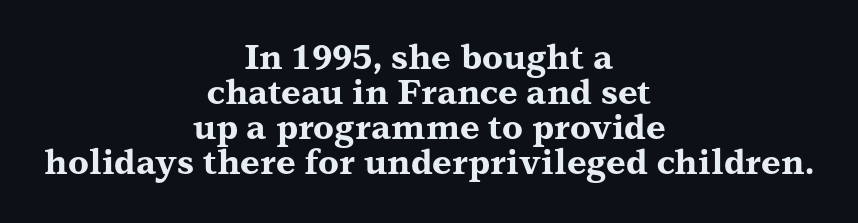
The image shows 34 px bold, wide serif type, upright; set centered, tight line spacing (1.03x), normal letter spacing, not underlined; medium stroke contrast and a medium x-height.
